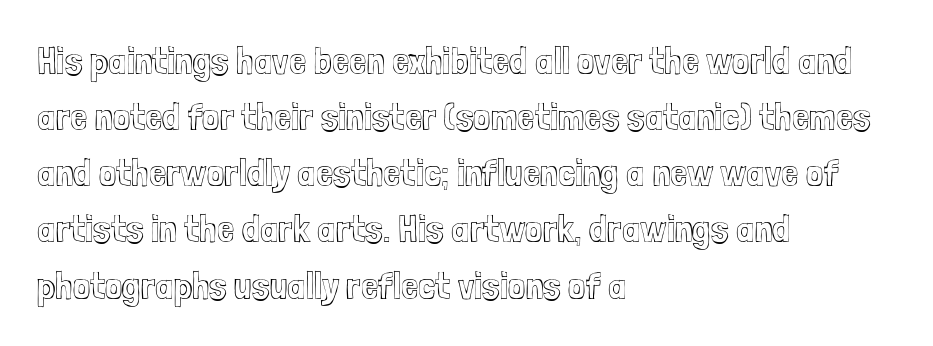
The image shows 39 px condensed type, upright; set left-aligned, normal line spacing (1.44x), normal letter spacing, not underlined; a medium x-height.
